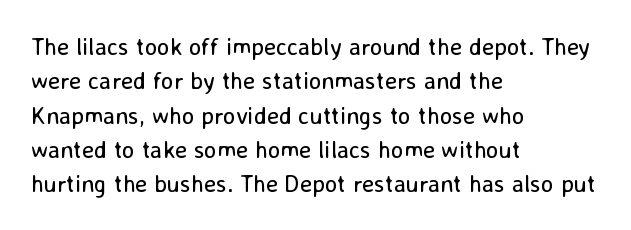
The image shows 24 px text type, upright; set left-aligned, normal line spacing (1.43x), normal letter spacing, not underlined.
